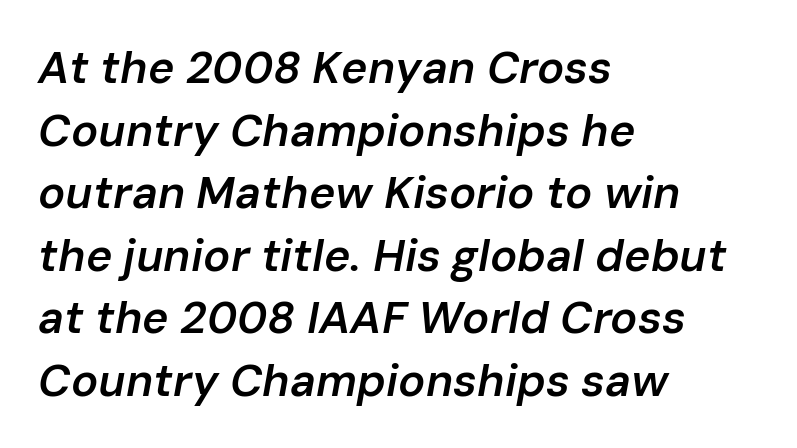
The image shows 45 px semibold type, italic (leaning right); set left-aligned, normal line spacing (1.39x), normal letter spacing, not underlined; low stroke contrast and a medium x-height.
